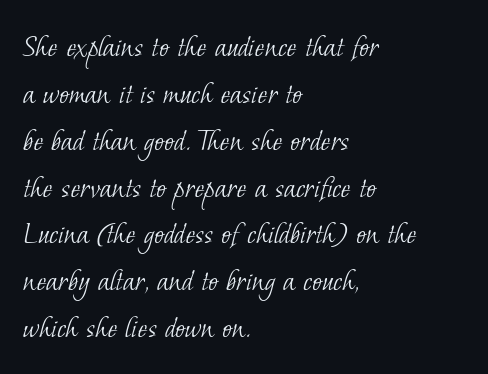
The image shows 33 px light serif type; set left-aligned, normal line spacing (1.42x), normal letter spacing, not underlined; low stroke contrast and a small x-height.
